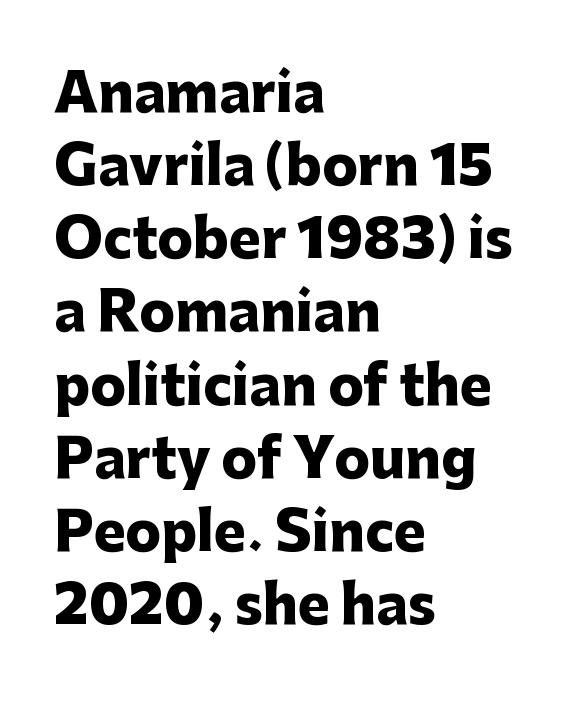
Q: Is the text bold? A: Yes.
Q: Is the text italic (slanted)? A: No, it is upright.
Q: Is the typeface a serif or a sans-serif typeface? A: Sans-serif.
Q: Is the text underlined? A: No.
Q: How is the paragraph aligned? A: Left-aligned.
Q: Is the spacing between letters normal or unusually wide? A: Normal.
Q: Is the spacing between lines tight, normal or loose? A: Normal.
Q: Width (condensed, normal, or wide)? A: Normal.
Q: Stroke contrast? A: Low.
Q: x-height? A: Medium.
Q: Monospaced? A: No.
